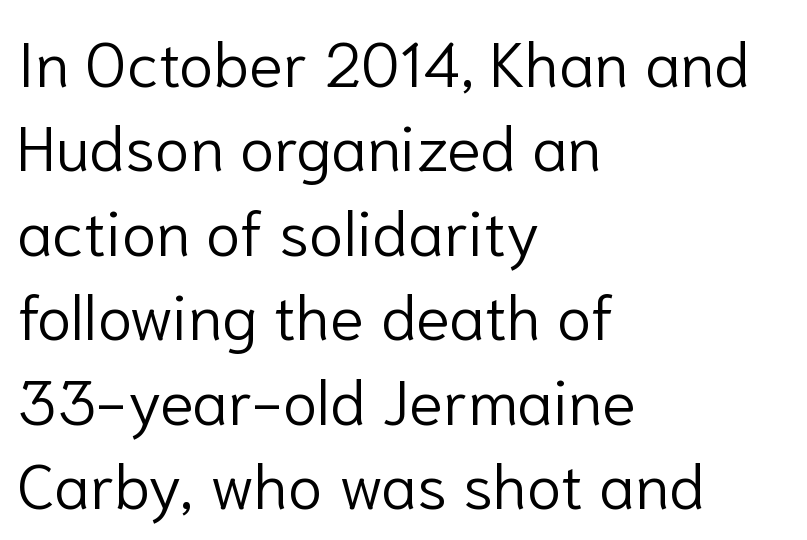
The image shows 63 px light sans-serif type, upright; set left-aligned, normal line spacing (1.34x), normal letter spacing, not underlined; low stroke contrast and a medium x-height.
